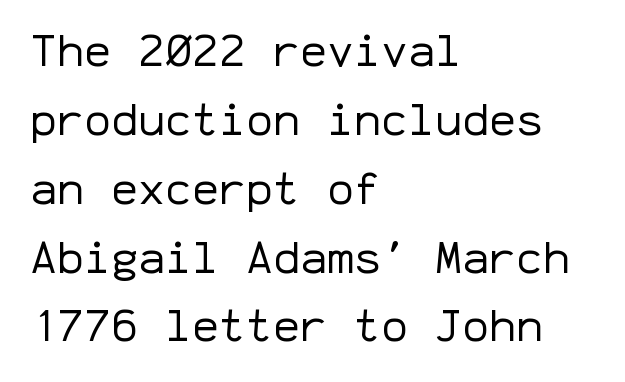
Q: Is the text bold? A: No.
Q: Is the text italic (slanted)? A: No, it is upright.
Q: Is the typeface a serif or a sans-serif typeface? A: Sans-serif.
Q: Is the text underlined? A: No.
Q: How is the paragraph aligned? A: Left-aligned.
Q: Is the spacing between letters normal or unusually wide? A: Normal.
Q: Is the spacing between lines tight, normal or loose? A: Normal.
Q: Width (condensed, normal, or wide)? A: Normal.
Q: Stroke contrast? A: Low.
Q: x-height? A: Medium.
Q: Monospaced? A: Yes.
